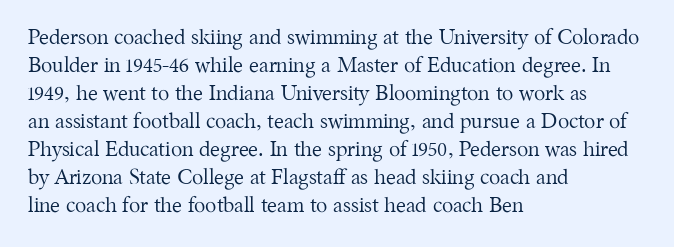
The paragraph has a hard left edge and a soft right edge. Rows of type keep a routine distance in the vertical direction. The letters sit at their default tracking, neither squeezed nor spread. Posture: vertical.
